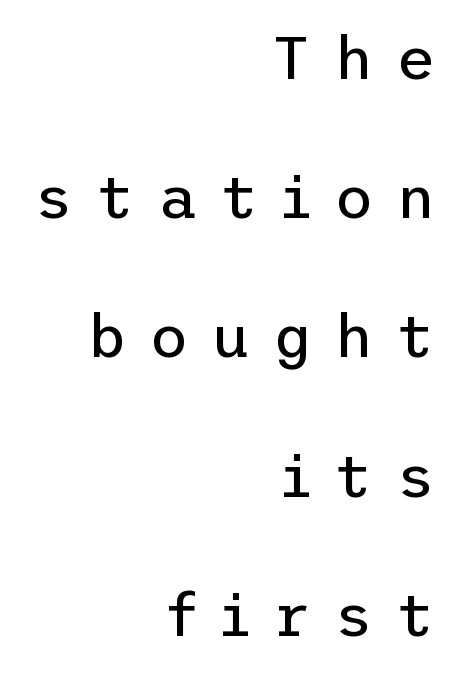
Q: Is the text bold? A: No.
Q: Is the text italic (slanted)? A: No, it is upright.
Q: Is the typeface a serif or a sans-serif typeface? A: Sans-serif.
Q: Is the text underlined? A: No.
Q: How is the paragraph aligned? A: Right-aligned.
Q: Is the spacing between letters normal or unusually wide? A: Unusually wide.
Q: Is the spacing between lines tight, normal or loose? A: Loose.
Q: Width (condensed, normal, or wide)? A: Normal.
Q: Stroke contrast? A: Low.
Q: x-height? A: Medium.
